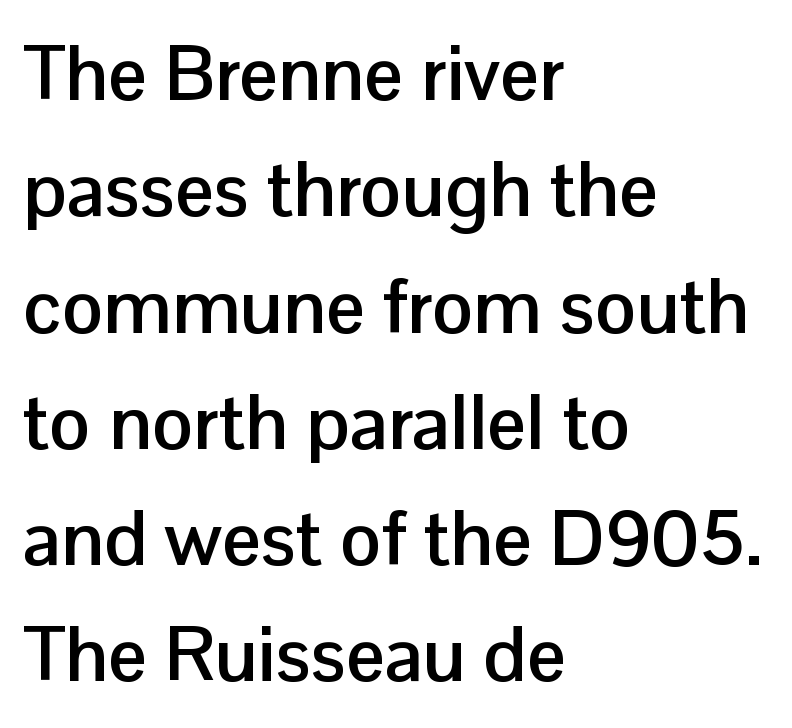
{"serif": "no", "italic": "no", "bold": "yes", "weight": "semibold", "width": "normal", "stroke_contrast": "low", "x_height": "medium", "monospaced": "no", "underline": "no", "align": "left", "line_spacing": "normal", "line_spacing_ratio": 1.51, "letter_spacing": "normal", "letter_spacing_em": 0.0, "glyph_px": 77}
